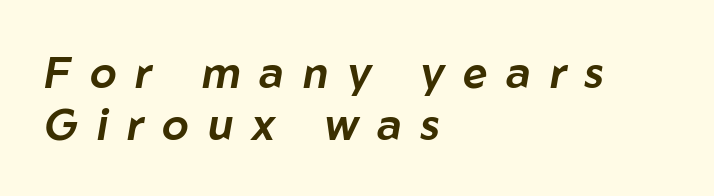
{"italic": "yes", "lean": "right", "slant_degrees": 10, "width": "normal", "stroke_contrast": "low", "x_height": "medium", "monospaced": "no", "underline": "no", "align": "left", "line_spacing_ratio": 1.21, "letter_spacing": "wide", "letter_spacing_em": 0.44, "glyph_px": 43}
